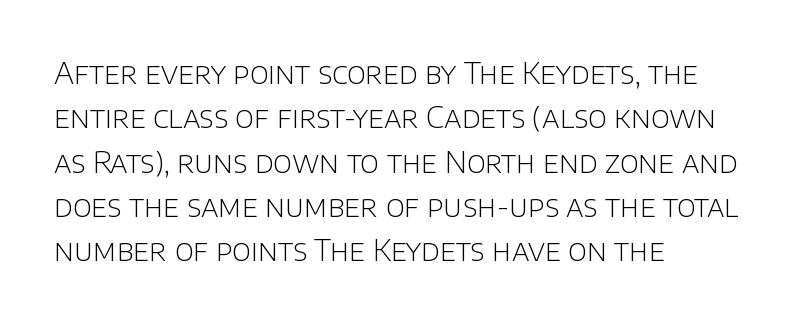
Q: Is the text bold? A: No.
Q: Is the text italic (slanted)? A: No, it is upright.
Q: Is the typeface a serif or a sans-serif typeface? A: Sans-serif.
Q: Is the text underlined? A: No.
Q: How is the paragraph aligned? A: Left-aligned.
Q: Is the spacing between letters normal or unusually wide? A: Normal.
Q: Is the spacing between lines tight, normal or loose? A: Normal.
Q: Width (condensed, normal, or wide)? A: Normal.
Q: Stroke contrast? A: Low.
Q: x-height? A: Large.
Q: Monospaced? A: No.
